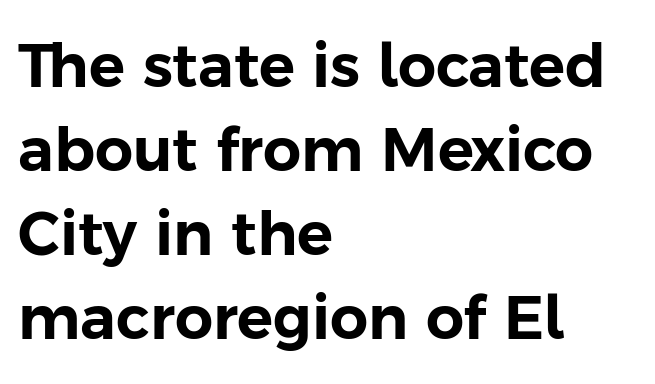
Each letter keeps its own natural width here, so spacing adapts to shape. If you drew a line through each stem, it would be perfectly vertical. Inter-character spacing is left at the font's built-in metrics. Casual observation: everything's shoved over to the left. Each row of text sits above clean, open space.
